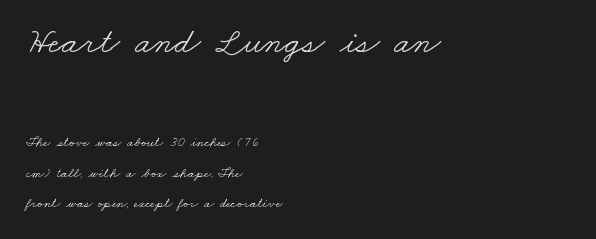
Is the letter spacing exaggerated? No — it looks like the ordinary default. The lines in this sample share a left origin and differ only in where they stop. Students, observe: this is what heavily led, spacious text looks like. Is the stroke heavy? The answer is a plain regular-or-lighter.
